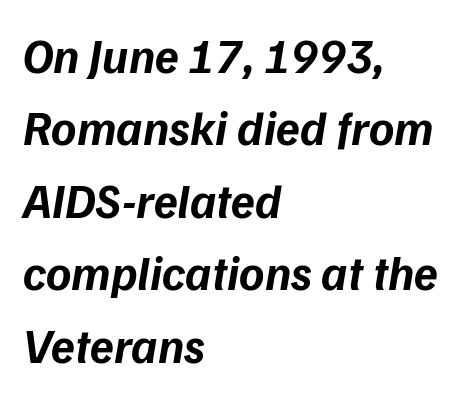
Q: Is the text bold? A: Yes.
Q: Is the typeface a serif or a sans-serif typeface? A: Sans-serif.
Q: Is the text underlined? A: No.
Q: How is the paragraph aligned? A: Left-aligned.
Q: Is the spacing between letters normal or unusually wide? A: Normal.
Q: Is the spacing between lines tight, normal or loose? A: Normal.
Q: Width (condensed, normal, or wide)? A: Normal.
Q: Stroke contrast? A: Low.
Q: x-height? A: Medium.
Q: Monospaced? A: No.
